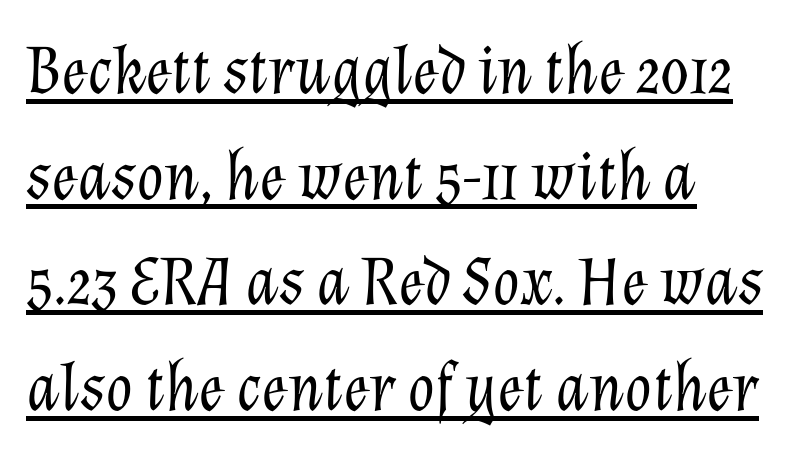
Q: Is the text bold? A: No.
Q: Is the text italic (slanted)? A: Yes, it leans right by about 12 degrees.
Q: Is the text underlined? A: Yes.
Q: Is the spacing between letters normal or unusually wide? A: Normal.
Q: Is the spacing between lines tight, normal or loose? A: Normal.
Q: Width (condensed, normal, or wide)? A: Normal.
Q: Stroke contrast? A: Low.
Q: x-height? A: Medium.
Q: Monospaced? A: No.
